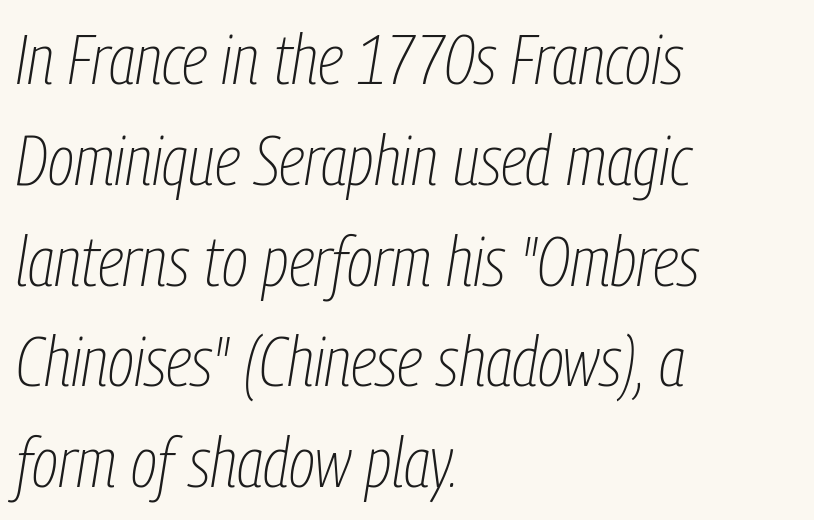
Q: Is the text bold? A: No.
Q: Is the text italic (slanted)? A: Yes, it leans right by about 9 degrees.
Q: Is the text underlined? A: No.
Q: How is the paragraph aligned? A: Left-aligned.
Q: Is the spacing between letters normal or unusually wide? A: Normal.
Q: Is the spacing between lines tight, normal or loose? A: Normal.
Q: Width (condensed, normal, or wide)? A: Condensed.
Q: Stroke contrast? A: Low.
Q: x-height? A: Medium.
Q: Monospaced? A: No.
